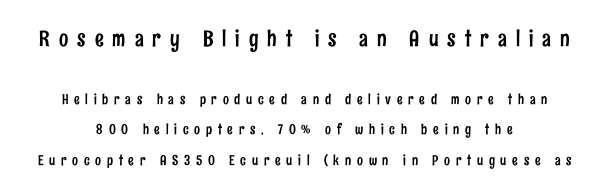
The image shows 22 px text type, upright; set centered, loose line spacing (2.19x), unusually wide letter spacing (+0.41 em), not underlined; the first (top) block is 1.57x larger.
